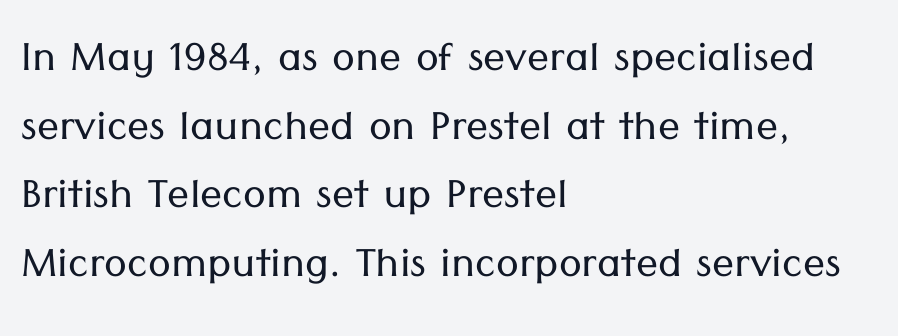
Inter-character spacing is left at the font's built-in metrics. The characters display no serif detailing; their extremities are plain. Where is the straight margin? On the left. If you drew a line through each stem, it would be perfectly vertical. This rendering features lettering with no underline. Is this a fixed-width face? No — the glyphs have proportional, varying widths.
